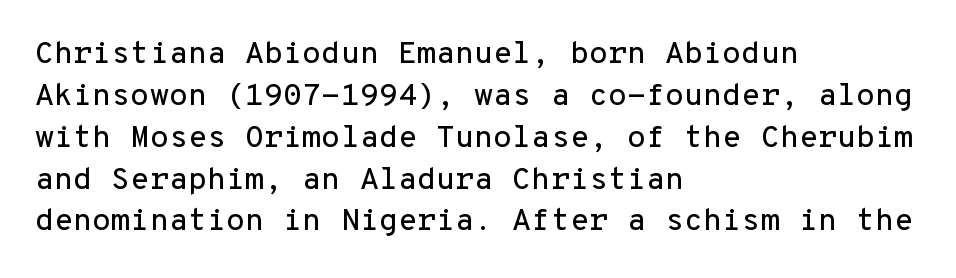
Q: Is the text italic (slanted)? A: No, it is upright.
Q: Is the typeface a serif or a sans-serif typeface? A: Sans-serif.
Q: Is the text underlined? A: No.
Q: How is the paragraph aligned? A: Left-aligned.
Q: Is the spacing between letters normal or unusually wide? A: Normal.
Q: Is the spacing between lines tight, normal or loose? A: Normal.
Q: Width (condensed, normal, or wide)? A: Normal.
Q: Stroke contrast? A: Low.
Q: x-height? A: Medium.
Q: Monospaced? A: Yes.
